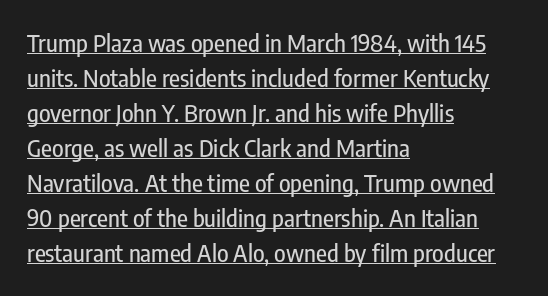
The image shows 24 px text type, upright; set left-aligned, normal line spacing (1.46x), normal letter spacing, underlined.
